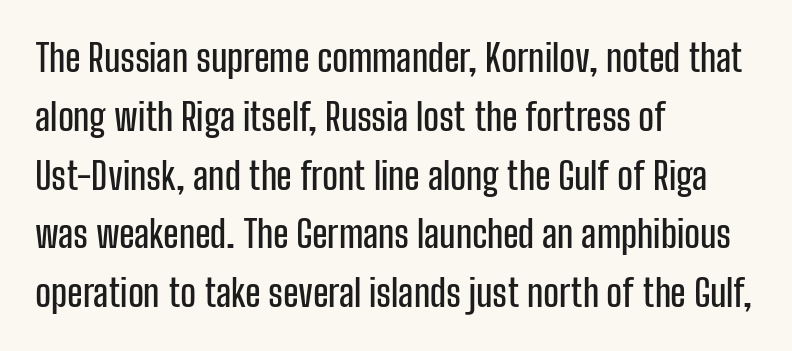
Q: Is the text italic (slanted)? A: No, it is upright.
Q: Is the typeface a serif or a sans-serif typeface? A: Sans-serif.
Q: Is the text underlined? A: No.
Q: How is the paragraph aligned? A: Left-aligned.
Q: Is the spacing between letters normal or unusually wide? A: Normal.
Q: Is the spacing between lines tight, normal or loose? A: Normal.
Q: Width (condensed, normal, or wide)? A: Condensed.
Q: Stroke contrast? A: Low.
Q: x-height? A: Medium.
Q: Monospaced? A: No.
